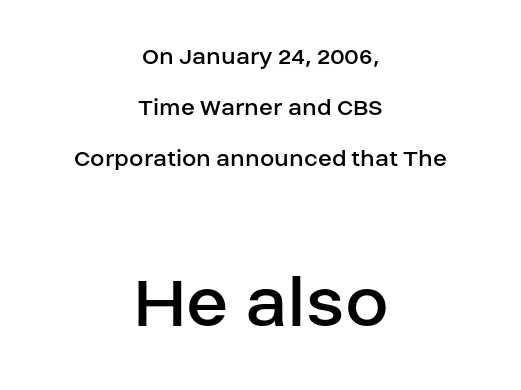
Q: Is the text bold? A: No.
Q: Is the text italic (slanted)? A: No, it is upright.
Q: Is the typeface a serif or a sans-serif typeface? A: Sans-serif.
Q: Is the text underlined? A: No.
Q: How is the paragraph aligned? A: Centered.
Q: Is the spacing between letters normal or unusually wide? A: Normal.
Q: Is the spacing between lines tight, normal or loose? A: Loose.
Q: Which block of text is set in a larger size, the first (top) or the second (bottom)? A: The second (bottom) one.
Q: Width (condensed, normal, or wide)? A: Normal.
Q: Stroke contrast? A: Low.
Q: x-height? A: Large.
Q: Monospaced? A: No.
